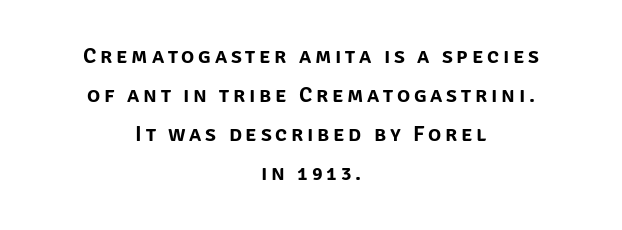
{"italic": "no", "underline": "no", "align": "center", "line_spacing_ratio": 1.78, "glyph_px": 22}
